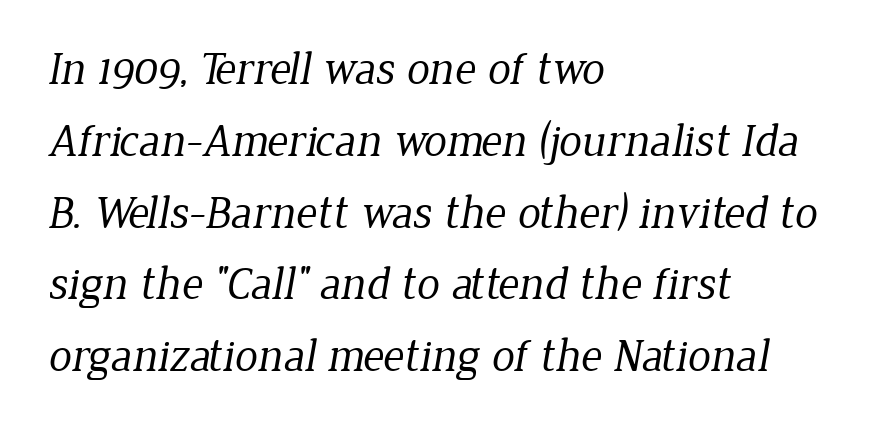
The image shows 46 px regular-weight serif type; set left-aligned, normal line spacing (1.56x), normal letter spacing, not underlined; low stroke contrast and a medium x-height.
